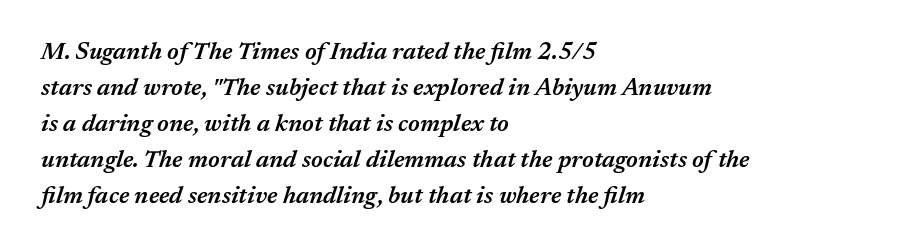
{"italic": "yes", "lean": "right", "slant_degrees": 17, "bold": "semi", "underline": "no", "align": "left", "line_spacing": "normal", "line_spacing_ratio": 1.5, "letter_spacing": "normal", "letter_spacing_em": 0.0, "glyph_px": 24}
